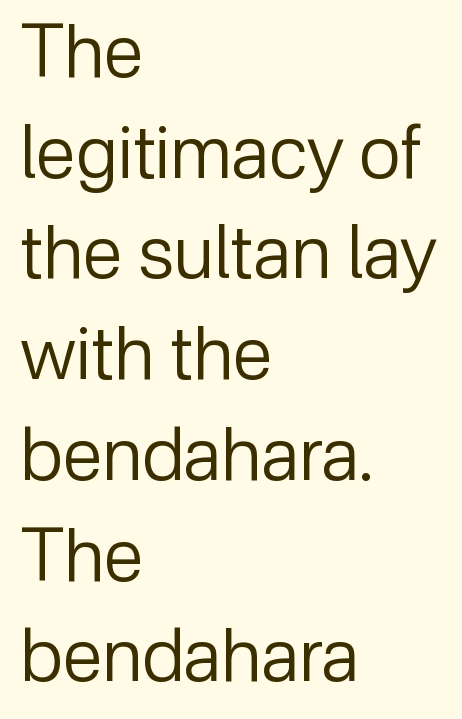
Here the glyphs are tracked normally, forming tight word shapes. Letters rest on an invisible, unmarked baseline. Unbolded letterforms with no extra heft. Italic: no, the glyphs are upright roman. Does the type have serifs? No, each stem ends abruptly.
